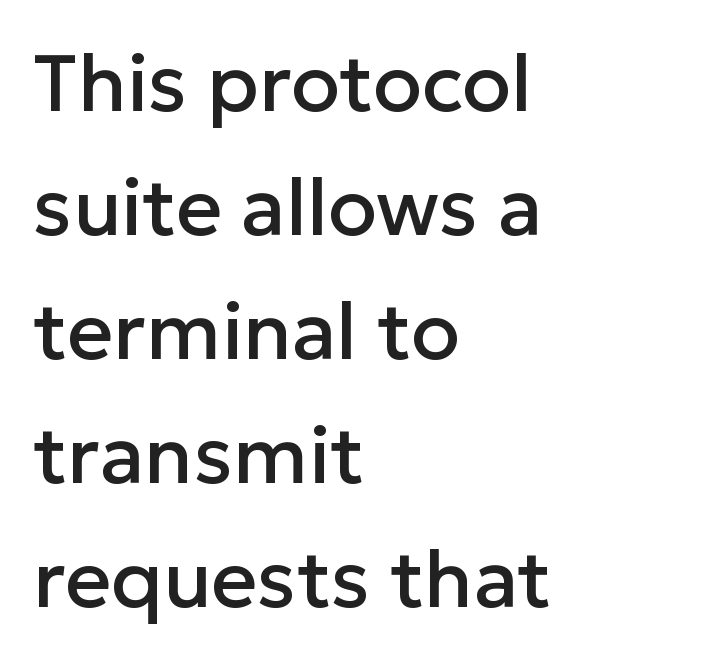
{"serif": "no", "italic": "no", "width": "normal", "stroke_contrast": "low", "x_height": "medium", "monospaced": "no", "underline": "no", "align": "left", "line_spacing": "normal", "line_spacing_ratio": 1.55, "letter_spacing": "normal", "letter_spacing_em": 0.0, "glyph_px": 80}
